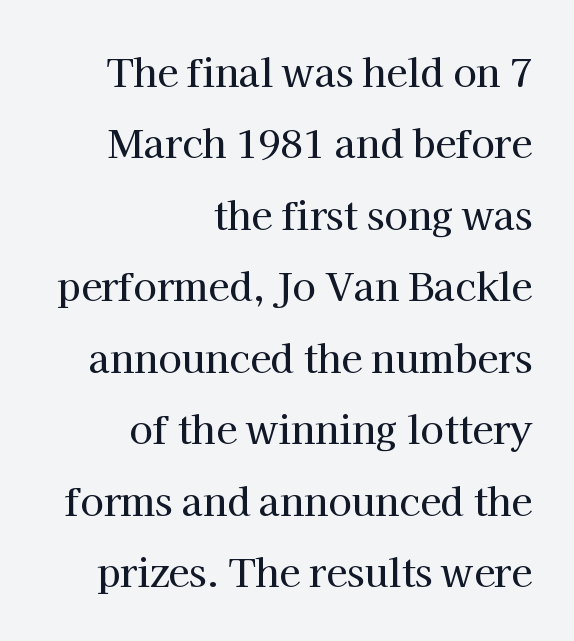
The image shows 38 px serif type, upright; set right-aligned, line spacing 1.88x, normal letter spacing, not underlined; high stroke contrast and a medium x-height.
